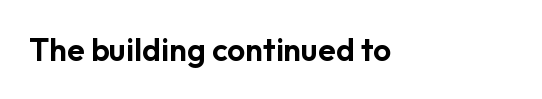
The text block is weighted toward the left margin, trailing off unevenly rightward. Is the letter spacing exaggerated? No — it looks like the ordinary default. Font category for this specimen: sans-serif. A clean baseline with only descenders dipping below it. This sample has the flowing, uneven cadence of proportional lettering. The type sits square on the baseline with zero lean.
